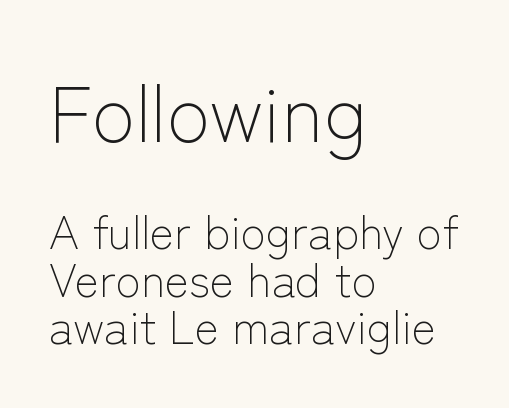
Q: Is the text bold? A: No.
Q: Is the text italic (slanted)? A: No, it is upright.
Q: Is the typeface a serif or a sans-serif typeface? A: Sans-serif.
Q: Is the text underlined? A: No.
Q: How is the paragraph aligned? A: Left-aligned.
Q: Is the spacing between letters normal or unusually wide? A: Normal.
Q: Is the spacing between lines tight, normal or loose? A: Tight.
Q: Which block of text is set in a larger size, the first (top) or the second (bottom)? A: The first (top) one.
Q: Width (condensed, normal, or wide)? A: Normal.
Q: Stroke contrast? A: Low.
Q: x-height? A: Medium.
Q: Monospaced? A: No.
